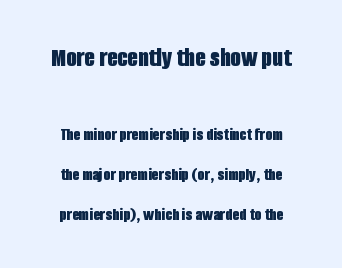
Size hierarchy here favors the leading block over the trailing one. Check under the words: just untouched page. Quick note: not italic, upright. Characters follow at the spacing the type designer built in. Whoever set this chose breathing room over compactness in the vertical rhythm. Heavy, bold letterforms.
